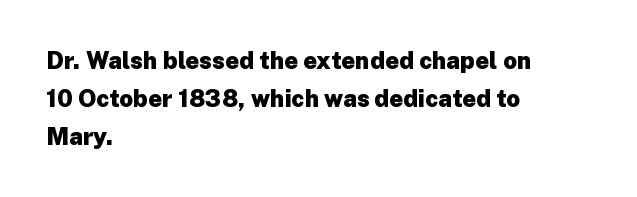
The image shows 24 px bold type, upright; set left-aligned, normal line spacing (1.58x), normal letter spacing, not underlined.
